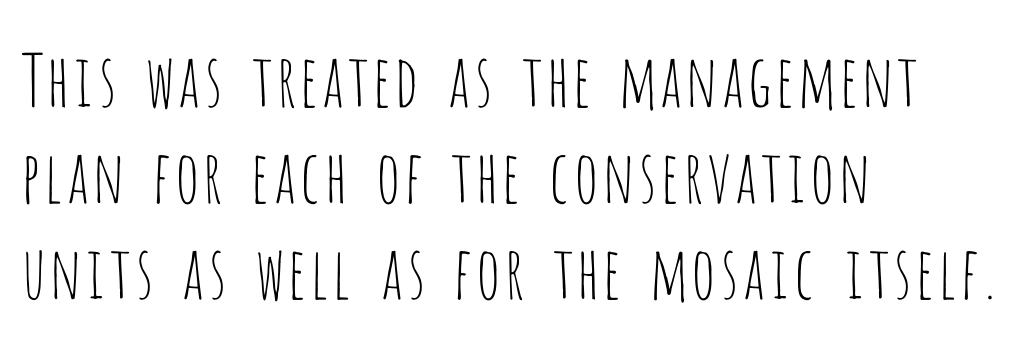
Q: Is the text bold? A: No.
Q: Is the text italic (slanted)? A: No, it is upright.
Q: Is the typeface a serif or a sans-serif typeface? A: Sans-serif.
Q: Is the text underlined? A: No.
Q: How is the paragraph aligned? A: Left-aligned.
Q: Is the spacing between letters normal or unusually wide? A: Normal.
Q: Is the spacing between lines tight, normal or loose? A: Normal.
Q: Width (condensed, normal, or wide)? A: Condensed.
Q: Stroke contrast? A: Low.
Q: x-height? A: Large.
Q: Monospaced? A: No.
